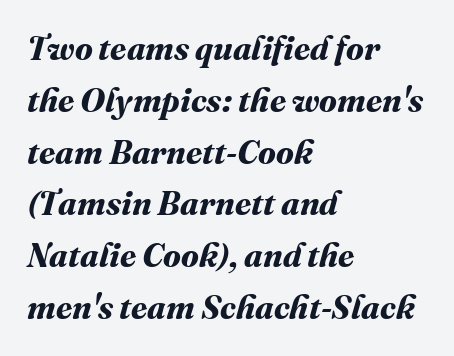
Q: Is the text bold? A: Yes.
Q: Is the text underlined? A: No.
Q: How is the paragraph aligned? A: Left-aligned.
Q: Is the spacing between letters normal or unusually wide? A: Normal.
Q: Is the spacing between lines tight, normal or loose? A: Normal.
Q: Width (condensed, normal, or wide)? A: Normal.
Q: Stroke contrast? A: Medium.
Q: x-height? A: Medium.
Q: Monospaced? A: No.
